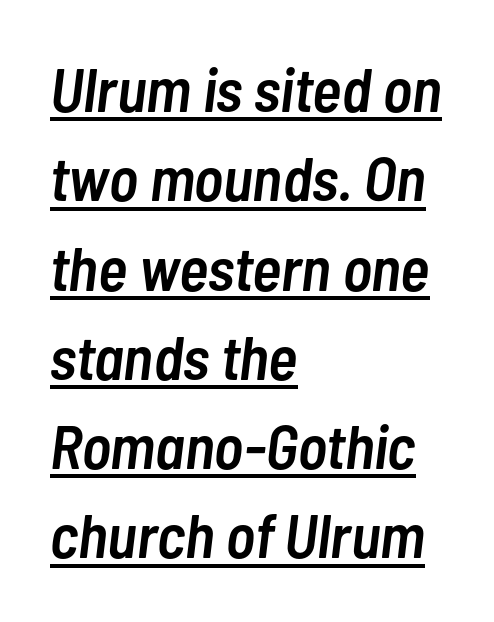
Q: Is the text bold? A: Semi-bold.
Q: Is the text italic (slanted)? A: Yes, it leans right by about 7 degrees.
Q: Is the text underlined? A: Yes.
Q: How is the paragraph aligned? A: Left-aligned.
Q: Is the spacing between letters normal or unusually wide? A: Normal.
Q: Is the spacing between lines tight, normal or loose? A: Normal.
Q: Width (condensed, normal, or wide)? A: Condensed.
Q: Stroke contrast? A: Low.
Q: x-height? A: Medium.
Q: Monospaced? A: No.
